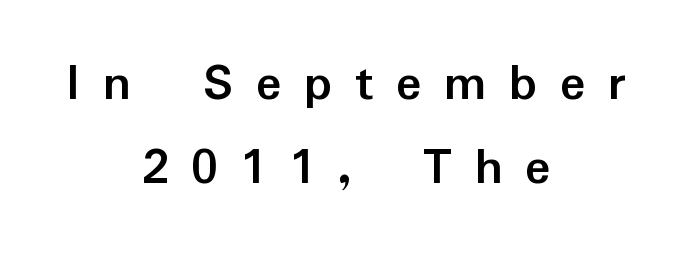
Interline gaps are of average width in this sample. Think of a printed novel: that variable character pitch is what you see here. Upright lettering throughout. In terms of weight, the rendering is a true, heavy bold. Are there feet on the stems? There aren't — it's a sans.
